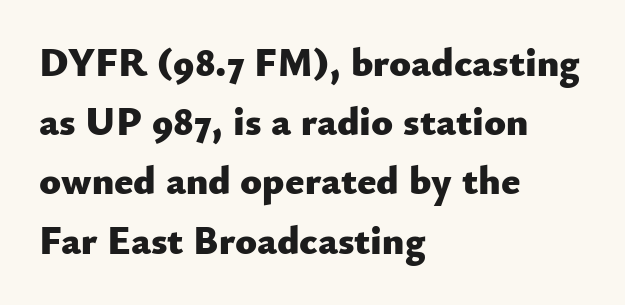
Descenders hang freely into open space. Compared with typical body copy, the letter spacing here is the same. Ordinary non-slanted type is in use. The vertical gap from one line to the next is medium.
